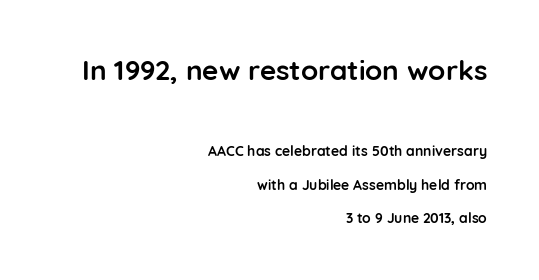
Is this a fixed-width face? No — the glyphs have proportional, varying widths. All the whitespace from short lines collects on the left. Decoration check: the copy has no underline. A great deal of white space separates one row of letters from the next.
